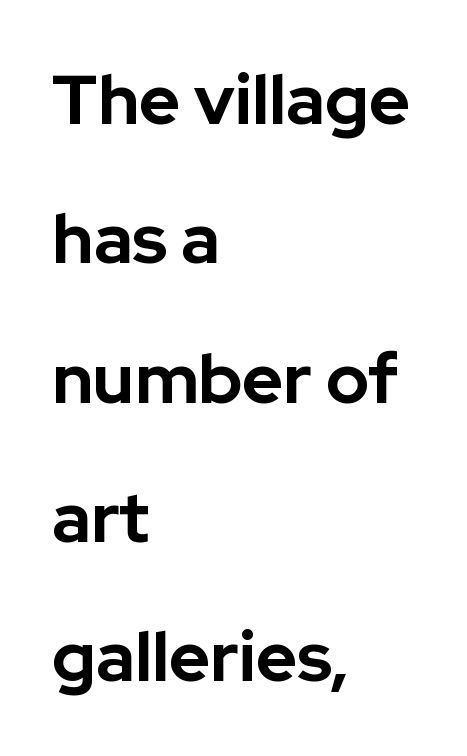
{"serif": "no", "italic": "no", "bold": "yes", "weight": "bold", "width": "normal", "stroke_contrast": "low", "x_height": "medium", "monospaced": "no", "underline": "no", "align": "left", "line_spacing": "loose", "line_spacing_ratio": 1.99, "letter_spacing": "normal", "letter_spacing_em": 0.0, "glyph_px": 70}
